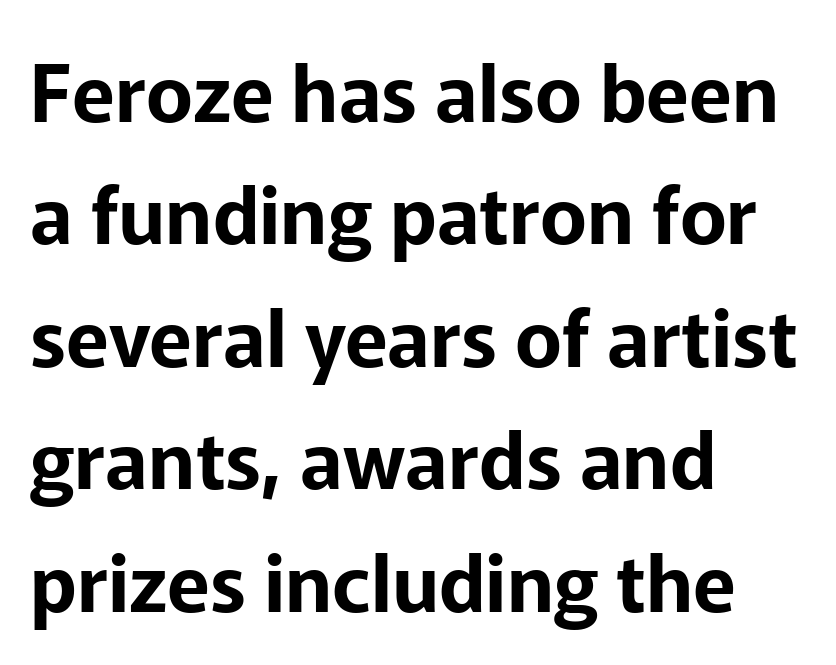
Q: Is the text italic (slanted)? A: No, it is upright.
Q: Is the typeface a serif or a sans-serif typeface? A: Sans-serif.
Q: Is the text underlined? A: No.
Q: How is the paragraph aligned? A: Left-aligned.
Q: Is the spacing between letters normal or unusually wide? A: Normal.
Q: Is the spacing between lines tight, normal or loose? A: Normal.
Q: Width (condensed, normal, or wide)? A: Normal.
Q: Stroke contrast? A: Low.
Q: x-height? A: Medium.
Q: Monospaced? A: No.
